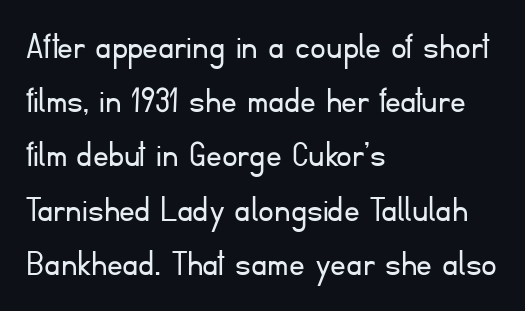
{"serif": "no", "italic": "no", "bold": "no", "weight": "light", "width": "normal", "stroke_contrast": "low", "x_height": "small", "monospaced": "no", "underline": "no", "align": "left", "line_spacing": "normal", "line_spacing_ratio": 1.39, "letter_spacing": "normal", "letter_spacing_em": 0.0, "glyph_px": 39}
